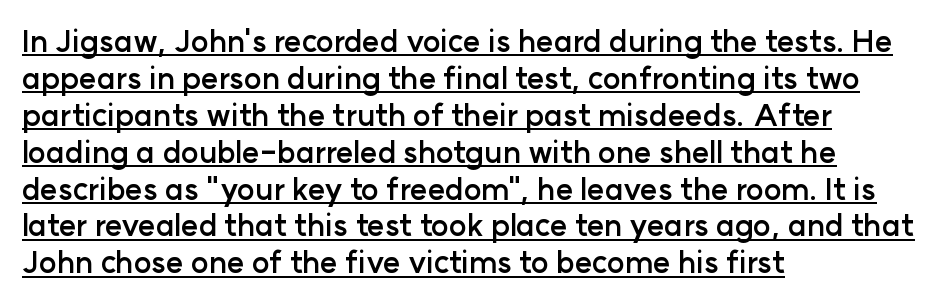
{"serif": "no", "italic": "no", "bold": "yes", "weight": "semibold", "width": "normal", "stroke_contrast": "low", "x_height": "medium", "monospaced": "no", "underline": "yes", "align": "left", "line_spacing_ratio": 1.23, "letter_spacing": "normal", "letter_spacing_em": 0.0, "glyph_px": 30}
